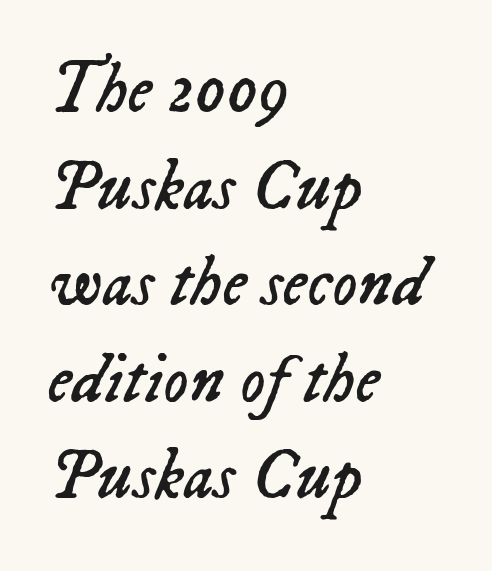
{"italic": "yes", "lean": "right", "slant_degrees": 23, "bold": "no", "weight": "regular", "width": "normal", "stroke_contrast": "low", "x_height": "medium", "monospaced": "no", "underline": "no", "align": "left", "line_spacing": "normal", "line_spacing_ratio": 1.38, "letter_spacing": "normal", "letter_spacing_em": 0.0, "glyph_px": 70}
